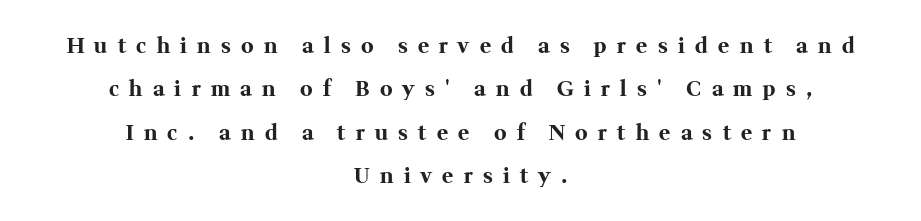
The image shows 21 px bold type, upright; set centered, loose line spacing (2.07x), unusually wide letter spacing (+0.49 em), not underlined.
